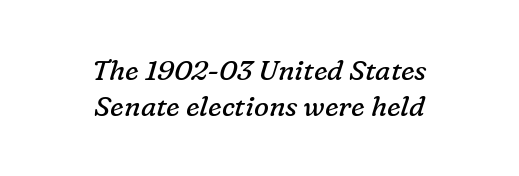
Q: Is the text bold? A: No.
Q: Is the text italic (slanted)? A: Yes, it leans right by about 16 degrees.
Q: Is the typeface a serif or a sans-serif typeface? A: Serif.
Q: Is the text underlined? A: No.
Q: How is the paragraph aligned? A: Centered.
Q: Is the spacing between letters normal or unusually wide? A: Normal.
Q: Is the spacing between lines tight, normal or loose? A: Normal.
Q: Width (condensed, normal, or wide)? A: Normal.
Q: Stroke contrast? A: Low.
Q: x-height? A: Medium.
Q: Monospaced? A: No.
